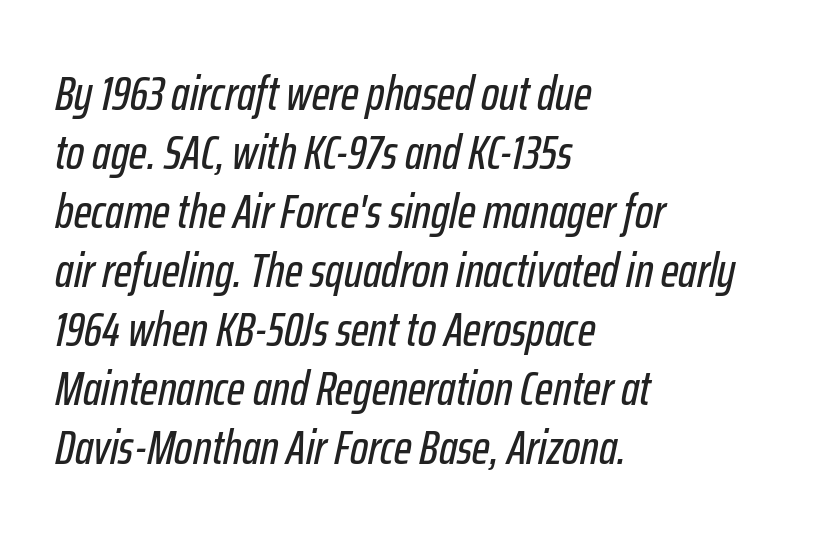
{"italic": "yes", "lean": "right", "slant_degrees": 12, "width": "condensed", "stroke_contrast": "low", "x_height": "medium", "monospaced": "no", "underline": "no", "align": "left", "line_spacing_ratio": 1.23, "letter_spacing": "normal", "letter_spacing_em": 0.0, "glyph_px": 48}
